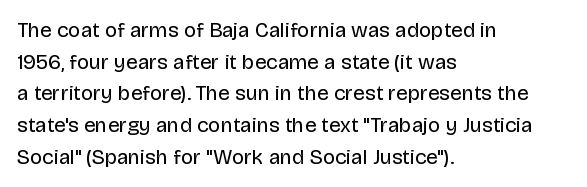
The image shows 21 px text type, upright; set left-aligned, normal line spacing (1.51x), normal letter spacing, not underlined.
